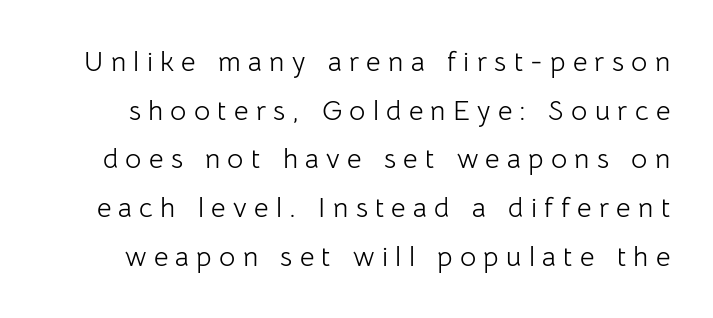
{"serif": "no", "italic": "no", "bold": "no", "weight": "light", "width": "normal", "stroke_contrast": "low", "x_height": "medium", "monospaced": "no", "underline": "no", "line_spacing_ratio": 1.74, "letter_spacing": "wide", "letter_spacing_em": 0.26, "glyph_px": 28}
